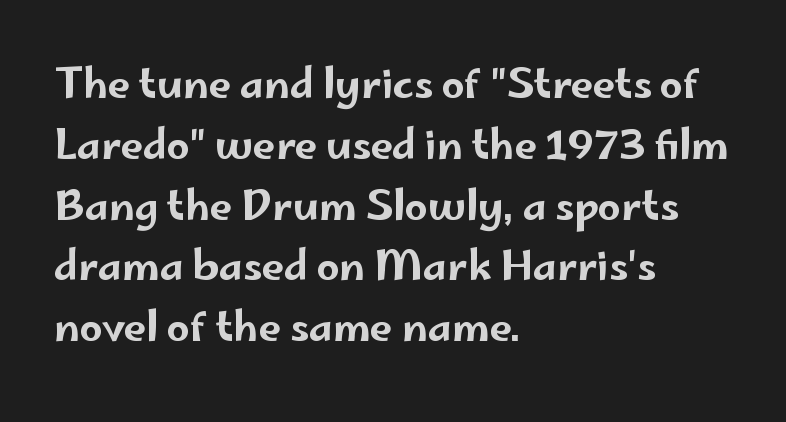
Teacher's note: observe the even left margin — that is flush-left alignment. Honestly, the letter spacing is just normal — you wouldn't notice it. Ascenders rise straight up at ninety degrees. Here the designer chose a conventional face with non-uniform glyph widths. The designer went with a sans here, leaving each stem footless.
